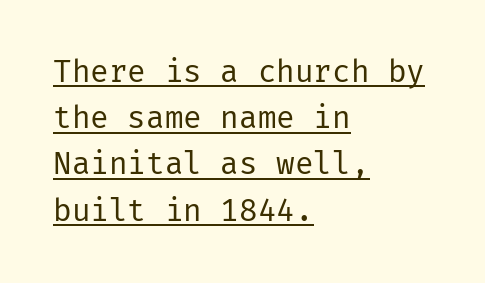
Line beginnings align vertically; line endings do not. No heavy texture on the line: the type isn't bold. Tall strokes in this sample are plumb rather than angled. Is the letter spacing exaggerated? No — it looks like the ordinary default. Does the type have serifs? No, each stem ends abruptly. In designer terms, the underline attribute is active on this setting.
